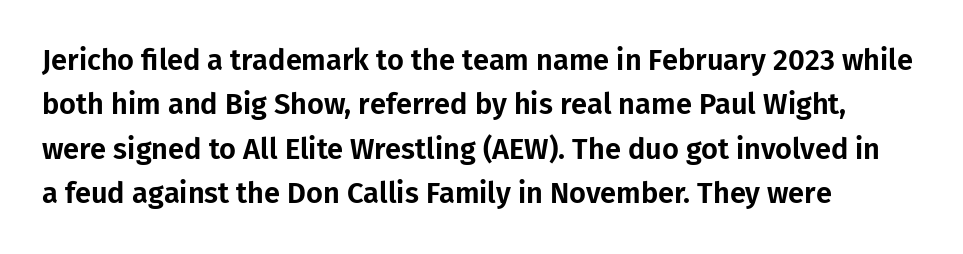
Posture: straight, roman, zero tilt. All the whitespace from short lines collects on the right. Bare-footed words on every line. Summary of vertical rhythm: regular, with standard interline spacing. Looks like regular typesetting: each glyph gets only the width it needs.
